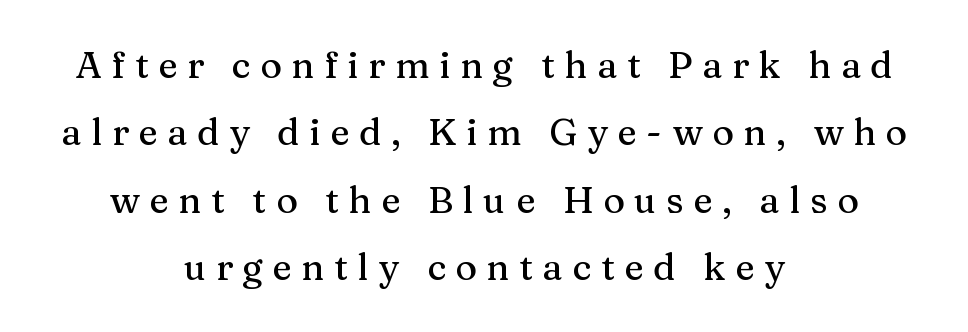
{"serif": "yes", "italic": "no", "width": "normal", "stroke_contrast": "medium", "x_height": "medium", "monospaced": "no", "underline": "no", "align": "center", "line_spacing_ratio": 1.82, "letter_spacing": "wide", "letter_spacing_em": 0.26, "glyph_px": 37}
